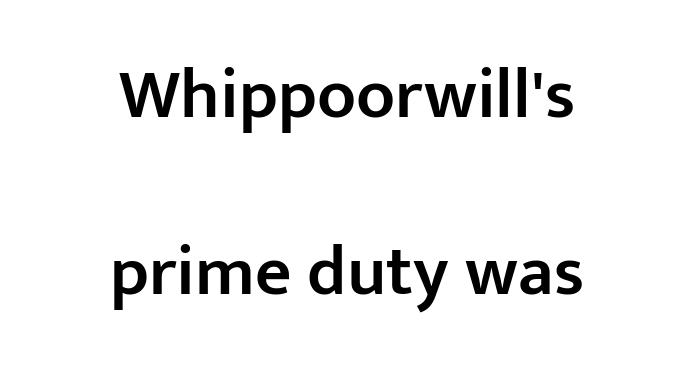
Does the copy run flush right? No — it is centered line by line. Notice how the stems are strictly vertical — no italics here. A semibold gives these letters moderate extra thickness, short of bold. Vertical spacing — loose.
